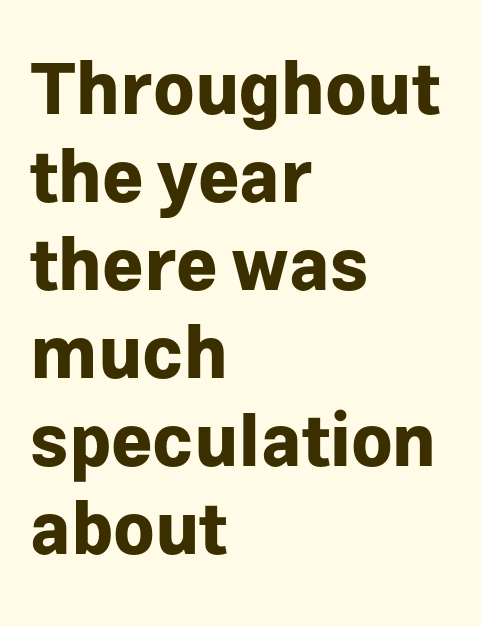
The image shows 71 px bold sans-serif type, upright; set left-aligned, line spacing 1.24x, normal letter spacing, not underlined; low stroke contrast and a medium x-height.
